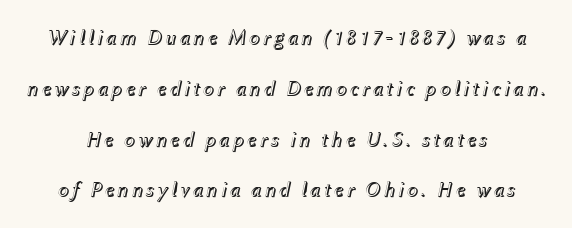
{"italic": "yes", "lean": "right", "slant_degrees": 12, "underline": "no", "align": "center", "line_spacing": "loose", "line_spacing_ratio": 2.42, "glyph_px": 21}
